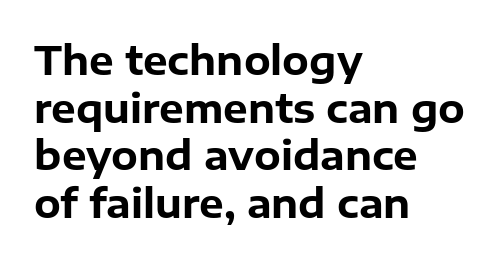
{"serif": "no", "italic": "no", "bold": "yes", "weight": "bold", "width": "normal", "stroke_contrast": "low", "x_height": "medium", "monospaced": "no", "underline": "no", "align": "left", "line_spacing_ratio": 1.22, "letter_spacing": "normal", "letter_spacing_em": 0.0, "glyph_px": 39}
